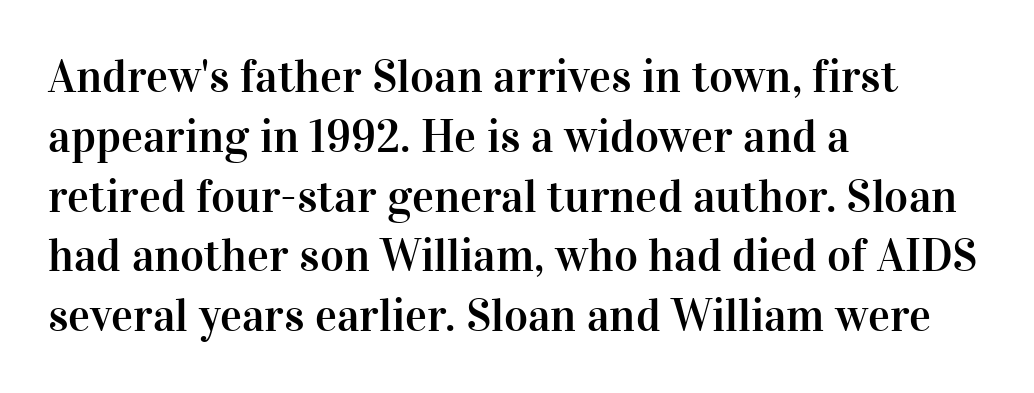
Is there any slant? The stems are plumb. The passage shown has conventional tracking throughout. Is there much room between lines? A standard amount, neither cramped nor airy. Regarding serifs, this sample has them. The text block is weighted toward the left margin, trailing off unevenly rightward.
